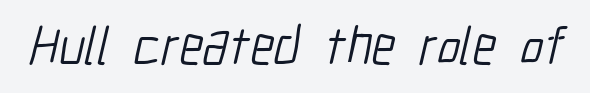
No chunkiness to these letters — they're not bold. The passage shown has conventional tracking throughout. The rendering shows plain stroke endings on the letterforms — a sans-serif design. The rendering uses natural spacing where letterforms have individual widths.
